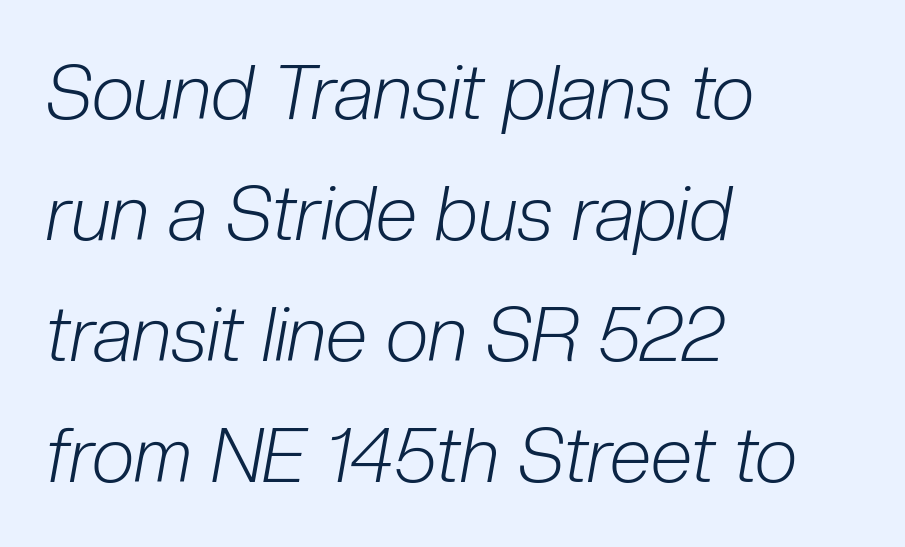
Caption: face not bold, strokes unweighted. These lines were composed using italics. The space between consecutive lines is moderate. Between one letter and the next there's only the usual sliver of space. A typesetter would call this proportional, since set widths differ per character. One-word summary of the alignment: left.
